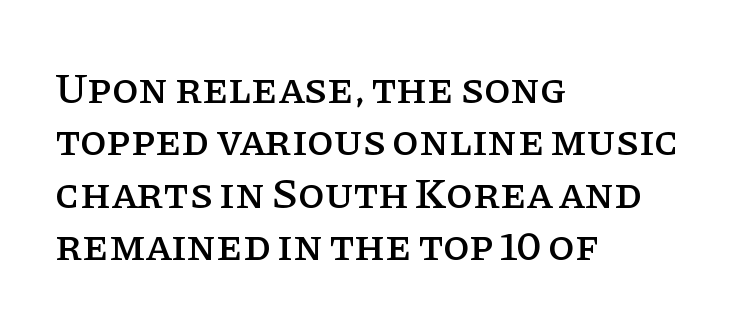
The rendering keeps characters at their native spacing. Examine the stroke ends and you'll spot serifs. The area under the type is left untouched. The specimen reads as upright at a glance. Note the varied advance widths — an 'i' is clearly narrower than an 'm'.
